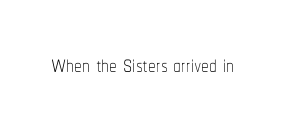
Stem width sits at or under what a default text font uses. Each row of text sits above clean, open space. Proportional: the letters do not fall into vertical columns. The line texture is even and compact thanks to regular tracking. Notice how the stems are strictly vertical — no italics here.
